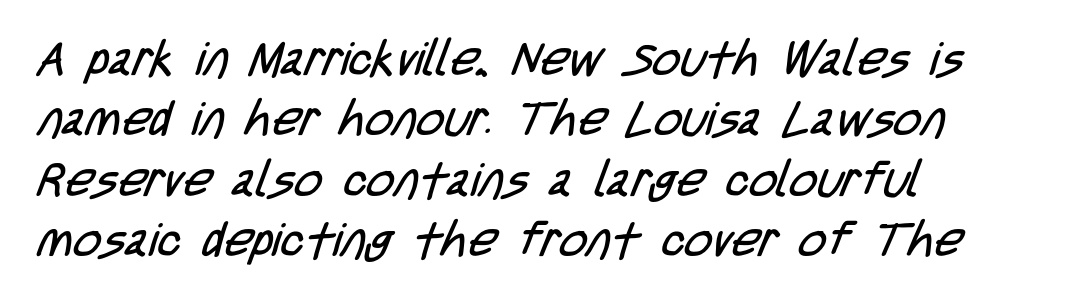
{"serif": "no", "bold": "no", "weight": "regular", "width": "condensed", "stroke_contrast": "low", "x_height": "large", "monospaced": "no", "underline": "no", "align": "left", "line_spacing": "normal", "line_spacing_ratio": 1.26, "letter_spacing": "normal", "letter_spacing_em": 0.0, "glyph_px": 48}
